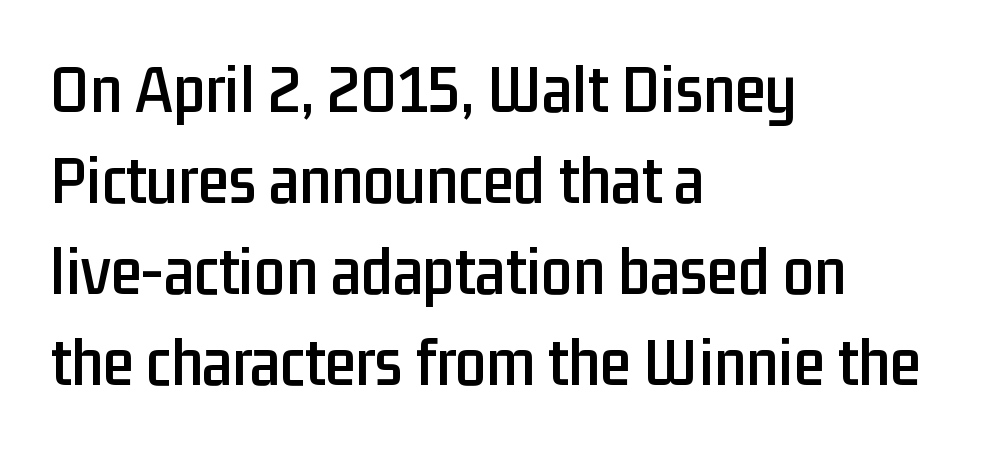
To sum up the face: it is a sans, with no serifs. Each letter keeps its own natural width here, so spacing adapts to shape. The tracking reads as untouched default to a designer's eye. Leading: standard.
